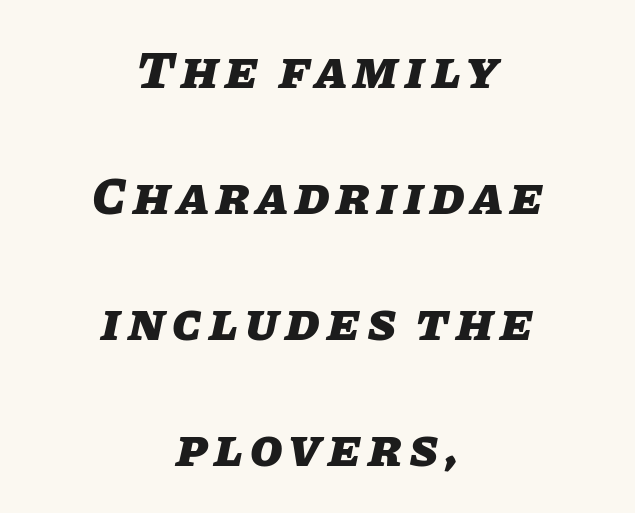
The image shows 53 px heavy type, italic (leaning right); set centered, loose line spacing (2.38x), not underlined; low stroke contrast and a large x-height.
